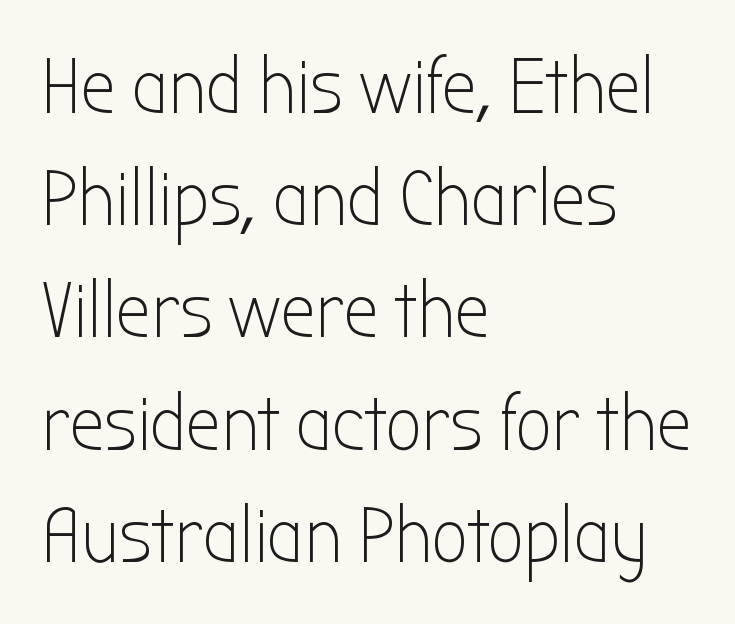
{"serif": "no", "italic": "no", "bold": "no", "weight": "light", "width": "condensed", "stroke_contrast": "low", "x_height": "medium", "monospaced": "no", "underline": "no", "align": "left", "line_spacing": "normal", "line_spacing_ratio": 1.42, "letter_spacing": "normal", "letter_spacing_em": 0.0, "glyph_px": 79}
